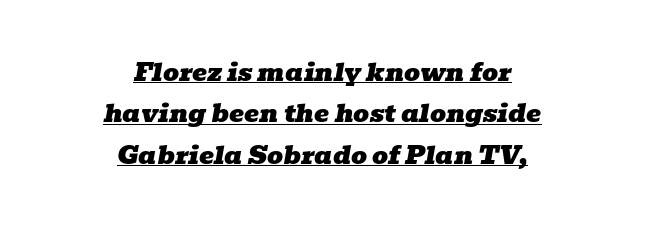
Q: Is the text italic (slanted)? A: Yes, it leans right by about 10 degrees.
Q: Is the text underlined? A: Yes.
Q: How is the paragraph aligned? A: Centered.
Q: Is the spacing between letters normal or unusually wide? A: Normal.
Q: Is the spacing between lines tight, normal or loose? A: Normal.
